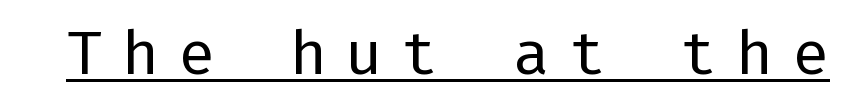
Q: Is the text bold? A: No.
Q: Is the text italic (slanted)? A: No, it is upright.
Q: Is the typeface a serif or a sans-serif typeface? A: Sans-serif.
Q: Is the text underlined? A: Yes.
Q: Is the spacing between letters normal or unusually wide? A: Unusually wide.
Q: Width (condensed, normal, or wide)? A: Normal.
Q: Stroke contrast? A: Low.
Q: x-height? A: Medium.
